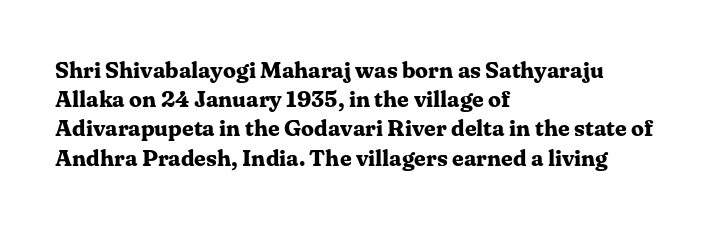
{"italic": "no", "bold": "yes", "underline": "no", "align": "left", "line_spacing": "normal", "line_spacing_ratio": 1.27, "letter_spacing": "normal", "letter_spacing_em": 0.0, "glyph_px": 23}
